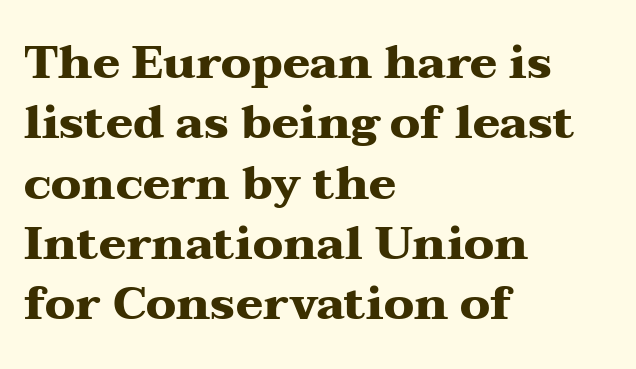
{"serif": "yes", "italic": "no", "bold": "yes", "weight": "heavy", "width": "wide", "stroke_contrast": "medium", "x_height": "medium", "monospaced": "no", "underline": "no", "align": "left", "line_spacing": "normal", "line_spacing_ratio": 1.31, "letter_spacing": "normal", "letter_spacing_em": 0.0, "glyph_px": 46}
